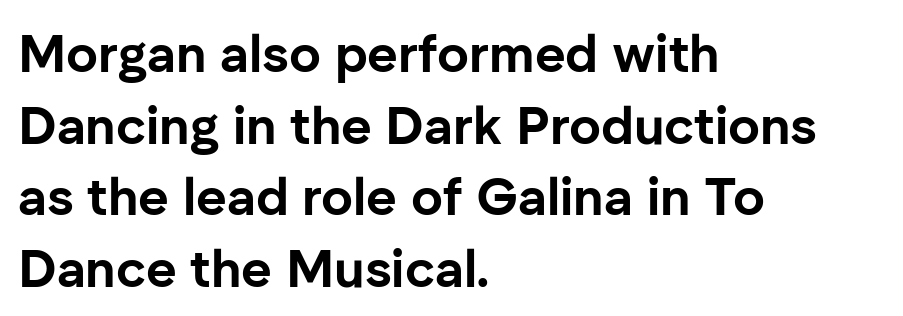
The image shows 53 px bold sans-serif type, upright; set left-aligned, normal line spacing (1.35x), normal letter spacing, not underlined; low stroke contrast and a medium x-height.
